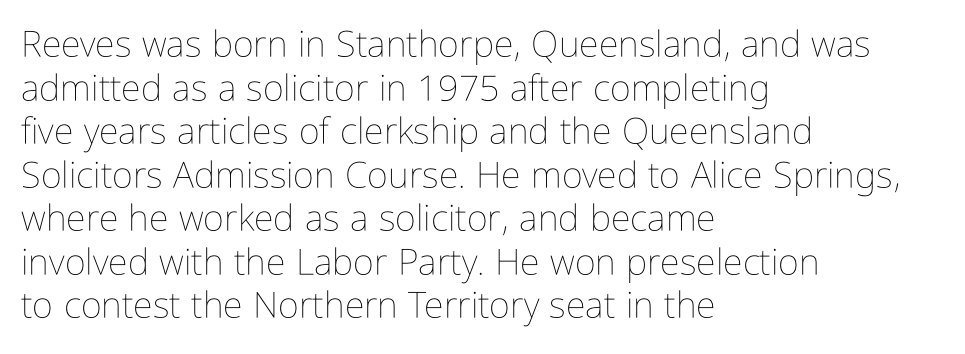
Q: Is the text bold? A: No.
Q: Is the text italic (slanted)? A: No, it is upright.
Q: Is the text underlined? A: No.
Q: How is the paragraph aligned? A: Left-aligned.
Q: Is the spacing between letters normal or unusually wide? A: Normal.
Q: Width (condensed, normal, or wide)? A: Condensed.
Q: Stroke contrast? A: Low.
Q: x-height? A: Medium.
Q: Monospaced? A: No.
